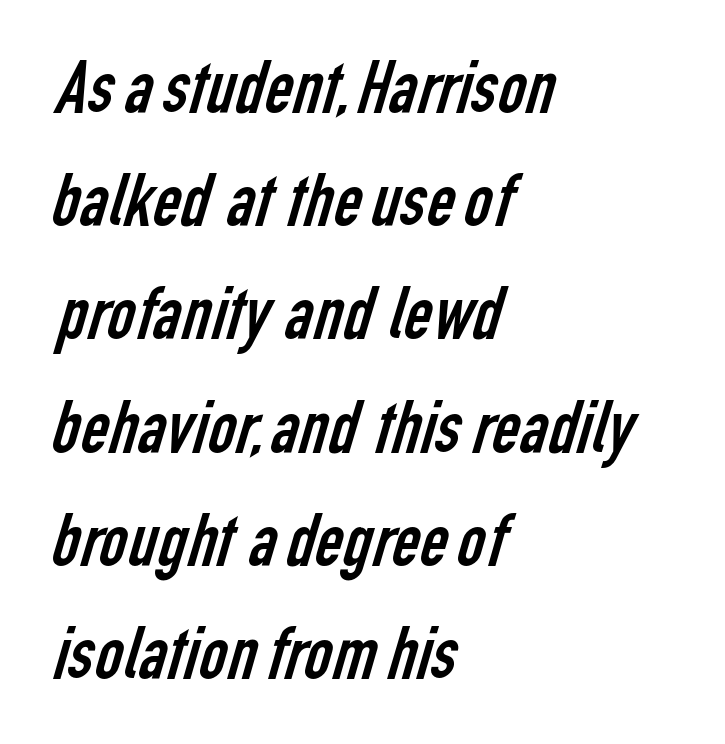
The image shows 77 px regular-weight, condensed sans-serif type; set left-aligned, normal line spacing (1.47x), normal letter spacing, not underlined; low stroke contrast and a medium x-height.
